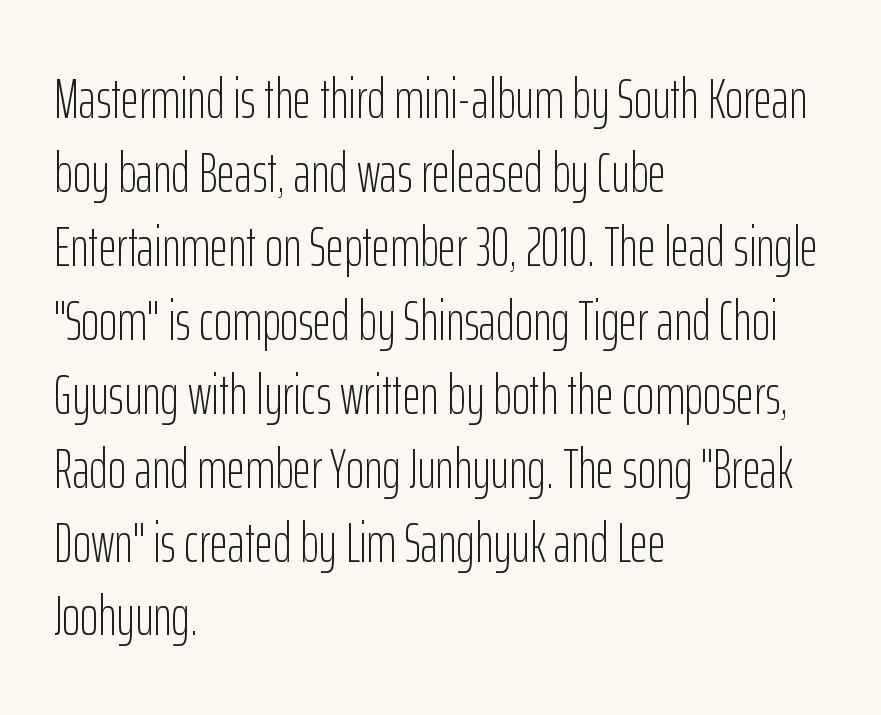
Each new line begins a customary step beneath the previous one. The passage is arranged the way most books set body copy — flush left. On a weight scale, this lands at 450 or below. Only glyphs here, with clear space below each row.
